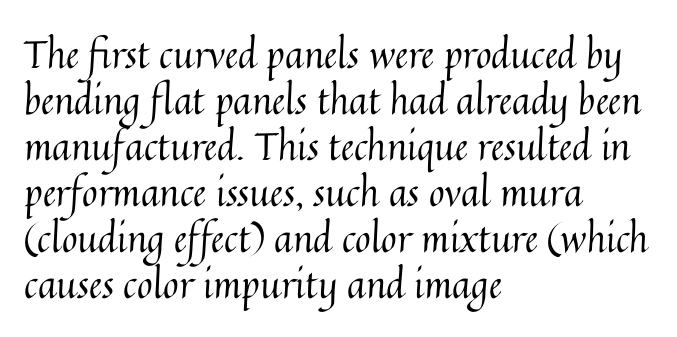
{"bold": "no", "weight": "regular", "width": "normal", "stroke_contrast": "medium", "x_height": "medium", "monospaced": "no", "underline": "no", "align": "left", "line_spacing_ratio": 1.21, "letter_spacing": "normal", "letter_spacing_em": 0.0, "glyph_px": 38}
